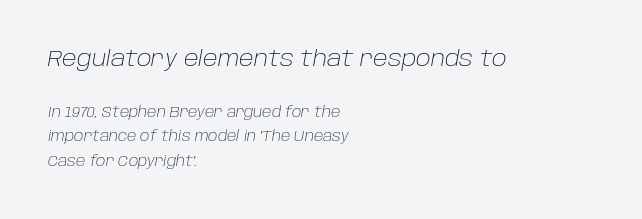
Q: Is the text bold? A: No.
Q: Is the text italic (slanted)? A: Yes, it leans right by about 10 degrees.
Q: Is the text underlined? A: No.
Q: How is the paragraph aligned? A: Left-aligned.
Q: Is the spacing between letters normal or unusually wide? A: Normal.
Q: Which block of text is set in a larger size, the first (top) or the second (bottom)? A: The first (top) one.
